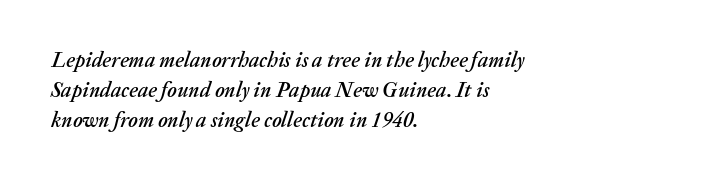
The image shows 21 px text type, italic (leaning right); set left-aligned, normal line spacing (1.43x), normal letter spacing, not underlined.
